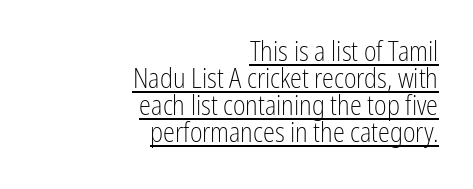
Each stroke keeps to a modest, everyday thickness or less. A rule runs beneath these lines of type. In CSS terms this would be text-align: right. Tall strokes in this sample are plumb rather than angled.
